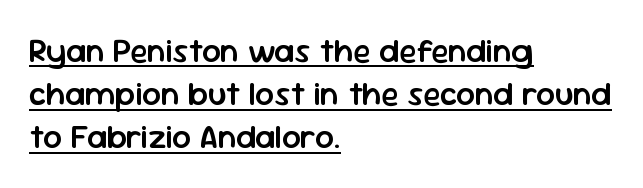
Q: Is the text bold? A: Semi-bold.
Q: Is the text italic (slanted)? A: No, it is upright.
Q: Is the typeface a serif or a sans-serif typeface? A: Sans-serif.
Q: Is the text underlined? A: Yes.
Q: How is the paragraph aligned? A: Left-aligned.
Q: Is the spacing between letters normal or unusually wide? A: Normal.
Q: Is the spacing between lines tight, normal or loose? A: Normal.
Q: Width (condensed, normal, or wide)? A: Normal.
Q: Stroke contrast? A: Low.
Q: x-height? A: Medium.
Q: Monospaced? A: No.
